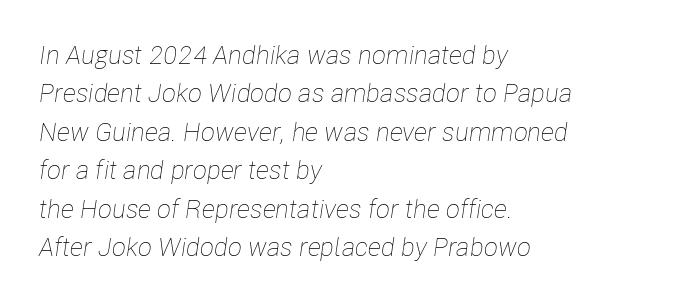
The image shows 26 px text type, italic (leaning right); set left-aligned, normal line spacing (1.48x), normal letter spacing, not underlined.
